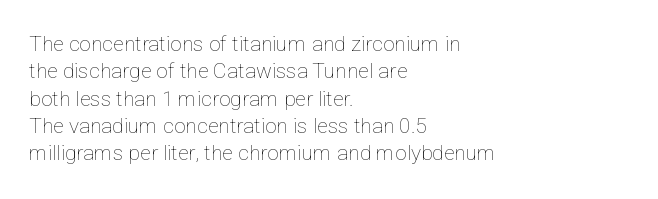
Reading down the block, your eye returns to a fixed left position each line. The weight tops out at a normal text grade. Interline gaps are of average width in this sample. The letters sit at their default tracking, neither squeezed nor spread.
